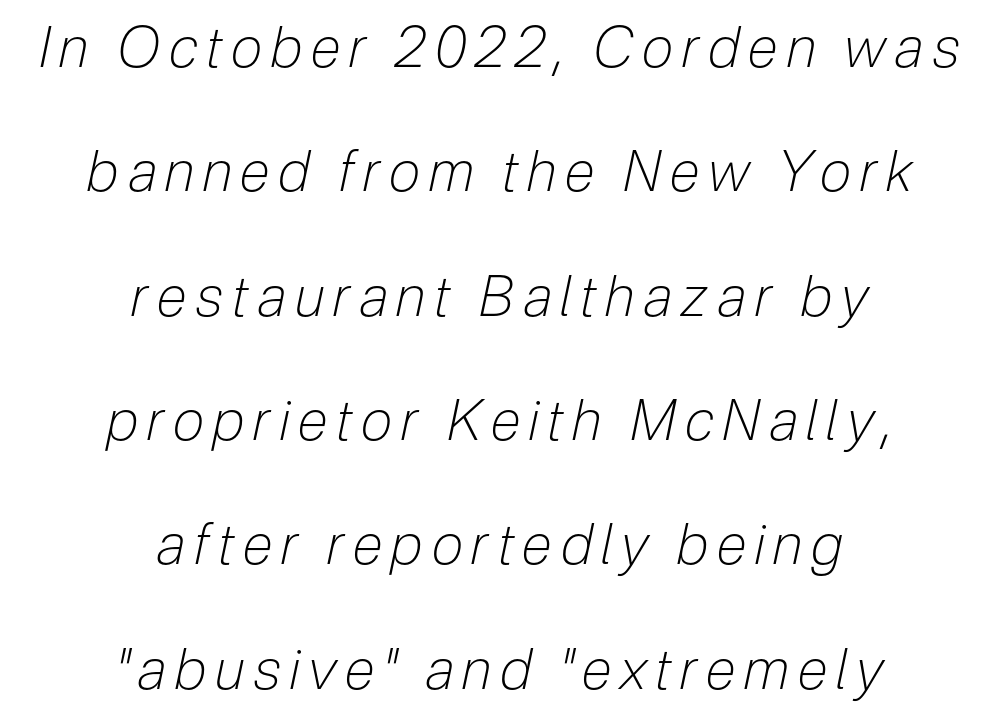
Q: Is the text bold? A: No.
Q: Is the text italic (slanted)? A: Yes, it leans right by about 12 degrees.
Q: Is the text underlined? A: No.
Q: How is the paragraph aligned? A: Centered.
Q: Is the spacing between lines tight, normal or loose? A: Loose.
Q: Width (condensed, normal, or wide)? A: Condensed.
Q: Stroke contrast? A: Low.
Q: x-height? A: Medium.
Q: Monospaced? A: No.
